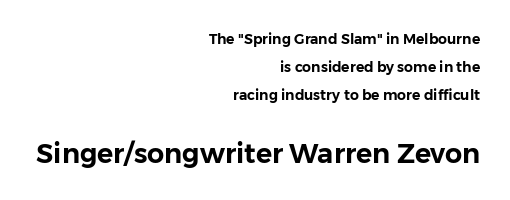
The image shows 27 px text type, upright; set right-aligned, loose line spacing (2.0x), normal letter spacing, not underlined; the second (bottom) block is 1.93x larger.
